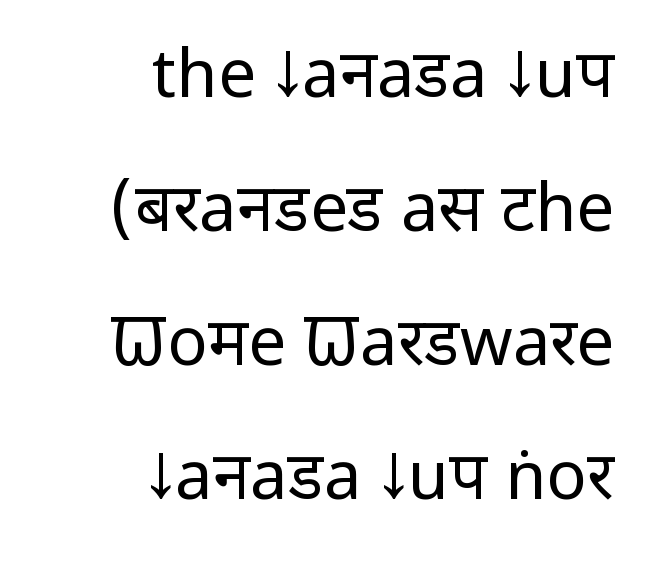
{"serif": "no", "italic": "no", "bold": "no", "weight": "regular", "width": "condensed", "stroke_contrast": "low", "x_height": "large", "monospaced": "no", "underline": "no", "align": "right", "line_spacing": "loose", "line_spacing_ratio": 2.0, "letter_spacing": "normal", "letter_spacing_em": 0.0, "glyph_px": 67}
